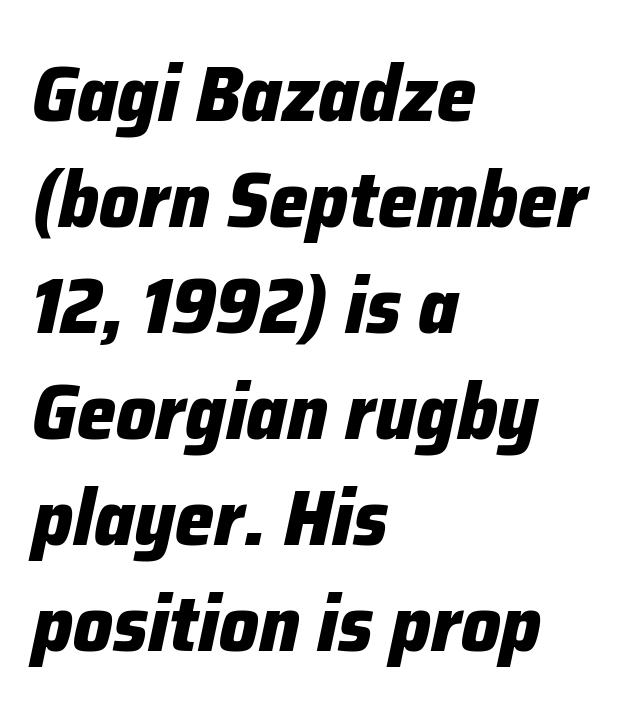
{"italic": "yes", "lean": "right", "slant_degrees": 12, "bold": "yes", "weight": "heavy", "width": "normal", "stroke_contrast": "low", "x_height": "medium", "monospaced": "no", "underline": "no", "align": "left", "line_spacing": "normal", "line_spacing_ratio": 1.36, "letter_spacing": "normal", "letter_spacing_em": 0.0, "glyph_px": 78}
